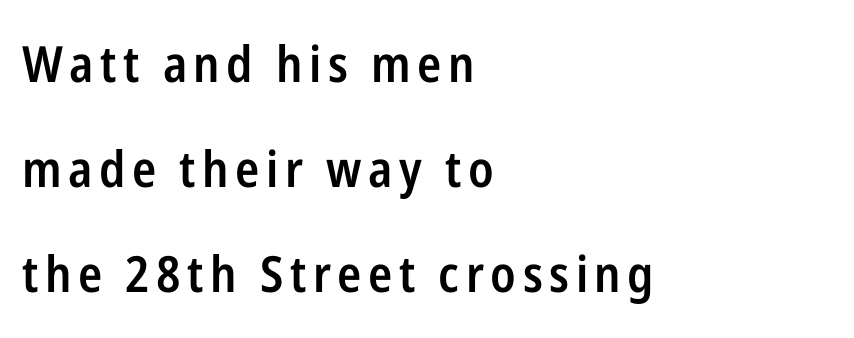
Proportional: the letters do not fall into vertical columns. Unlike italic type, these characters show no tilt at all. Does the leading feel generous? Absolutely, it's lavish. Look at the stroke-to-counter ratio: somewhat heavy, a semibold.
